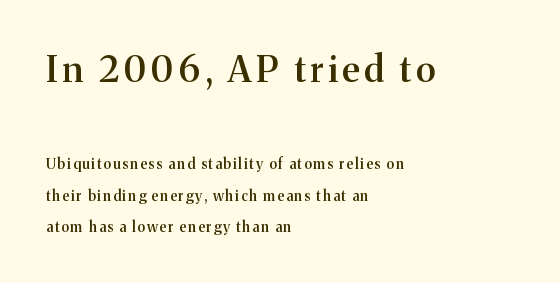
Q: Is the text bold? A: Semi-bold.
Q: Is the text italic (slanted)? A: No, it is upright.
Q: Is the typeface a serif or a sans-serif typeface? A: Serif.
Q: Is the text underlined? A: No.
Q: How is the paragraph aligned? A: Left-aligned.
Q: Is the spacing between lines tight, normal or loose? A: Loose.
Q: Which block of text is set in a larger size, the first (top) or the second (bottom)? A: The first (top) one.
Q: Width (condensed, normal, or wide)? A: Normal.
Q: Stroke contrast? A: Medium.
Q: x-height? A: Medium.
Q: Monospaced? A: No.
